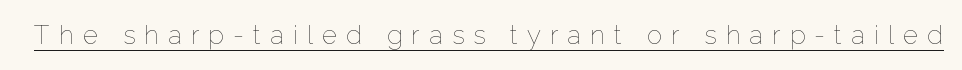
Underlined type. Tall strokes in this sample are plumb rather than angled. Ink coverage per letter is moderate at most. This rendering widens character spacing well past its baseline value.
